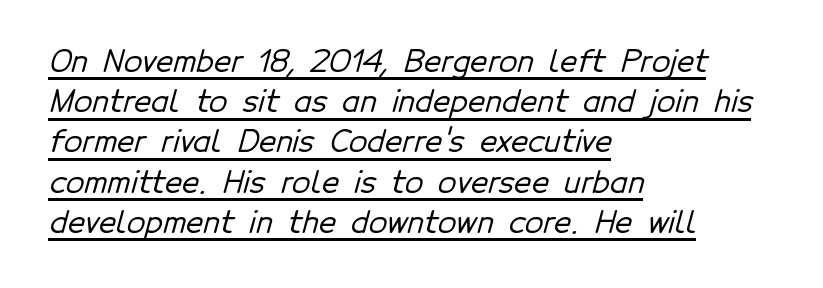
Q: Is the typeface a serif or a sans-serif typeface? A: Sans-serif.
Q: Is the text underlined? A: Yes.
Q: How is the paragraph aligned? A: Left-aligned.
Q: Is the spacing between letters normal or unusually wide? A: Normal.
Q: Is the spacing between lines tight, normal or loose? A: Normal.
Q: Width (condensed, normal, or wide)? A: Normal.
Q: Stroke contrast? A: Low.
Q: x-height? A: Medium.
Q: Monospaced? A: No.
